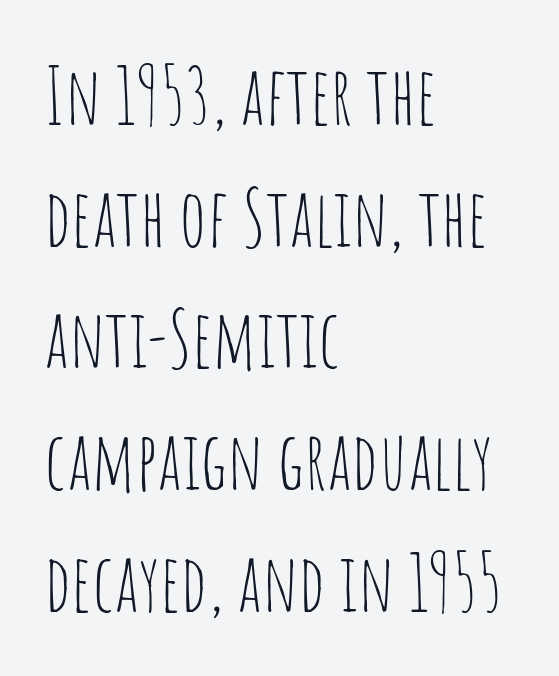
The image shows 79 px thin, condensed sans-serif type, upright; set left-aligned, normal line spacing (1.54x), normal letter spacing, not underlined; low stroke contrast and a large x-height.
